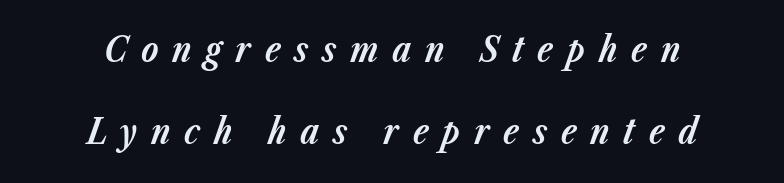
Q: Is the text bold? A: Yes.
Q: Is the text italic (slanted)? A: Yes, it leans right by about 23 degrees.
Q: Is the text underlined? A: No.
Q: How is the paragraph aligned? A: Centered.
Q: Is the spacing between letters normal or unusually wide? A: Unusually wide.
Q: Is the spacing between lines tight, normal or loose? A: Loose.
Q: Width (condensed, normal, or wide)? A: Normal.
Q: Stroke contrast? A: Low.
Q: x-height? A: Medium.
Q: Monospaced? A: No.
